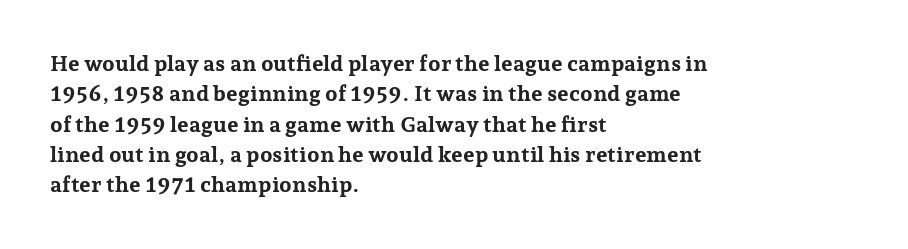
Q: Is the text bold? A: Yes.
Q: Is the text italic (slanted)? A: No, it is upright.
Q: Is the text underlined? A: No.
Q: How is the paragraph aligned? A: Left-aligned.
Q: Is the spacing between letters normal or unusually wide? A: Normal.
Q: Is the spacing between lines tight, normal or loose? A: Normal.
